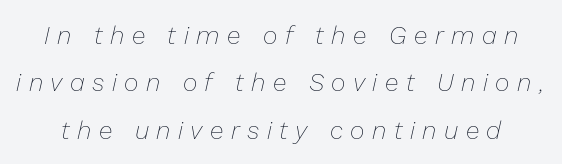
{"italic": "yes", "lean": "right", "slant_degrees": 13, "bold": "no", "underline": "no", "line_spacing": "loose", "line_spacing_ratio": 1.9, "letter_spacing": "wide", "letter_spacing_em": 0.3, "glyph_px": 25}
